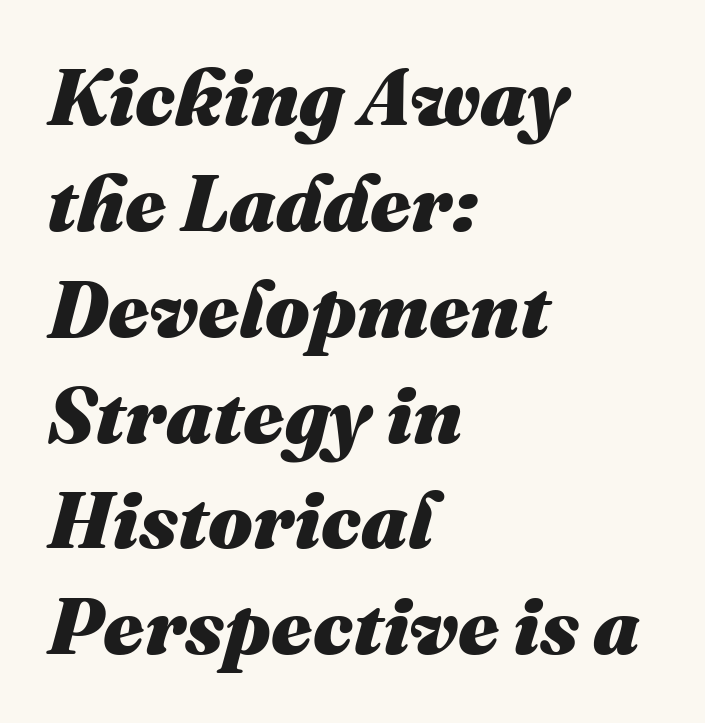
The text block is weighted toward the left margin, trailing off unevenly rightward. A typesetter would call this leading conventional body-copy spacing. Compared with typical body copy, the letter spacing here is the same. Varying glyph widths throughout — classic text-font behaviour. The specimen reads as italic at a glance. You'd pick this weight for a headline — it's a proper bold.
